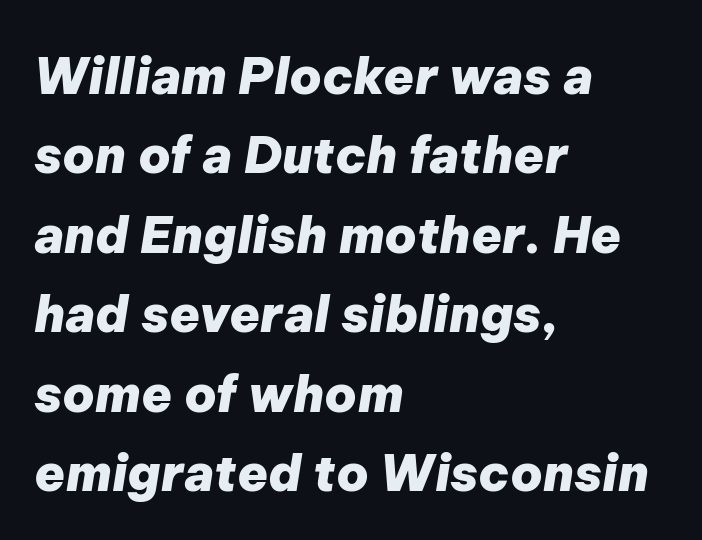
{"italic": "yes", "lean": "right", "slant_degrees": 9, "bold": "yes", "weight": "heavy", "width": "normal", "stroke_contrast": "low", "x_height": "medium", "monospaced": "no", "underline": "no", "align": "left", "line_spacing": "normal", "line_spacing_ratio": 1.59, "letter_spacing": "normal", "letter_spacing_em": 0.0, "glyph_px": 50}
